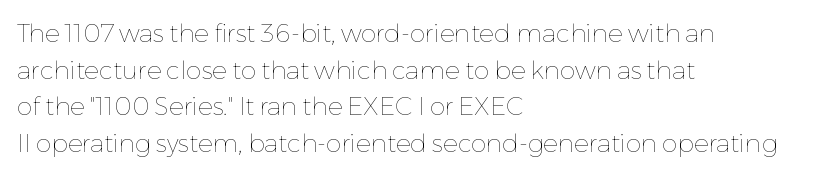
{"italic": "no", "bold": "no", "underline": "no", "align": "left", "line_spacing": "normal", "line_spacing_ratio": 1.47, "letter_spacing": "normal", "letter_spacing_em": 0.0, "glyph_px": 25}
